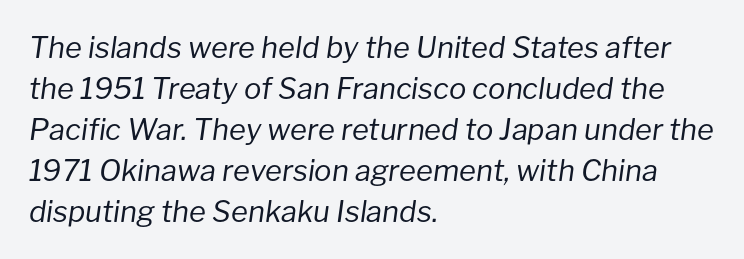
Short and long lines alike share a common starting point at left. Anything drawn beneath the words? Only blank space. The gaps between neighbouring characters are ordinary and unremarkable. The designer left line spacing at the default. These lines were composed using italics.
